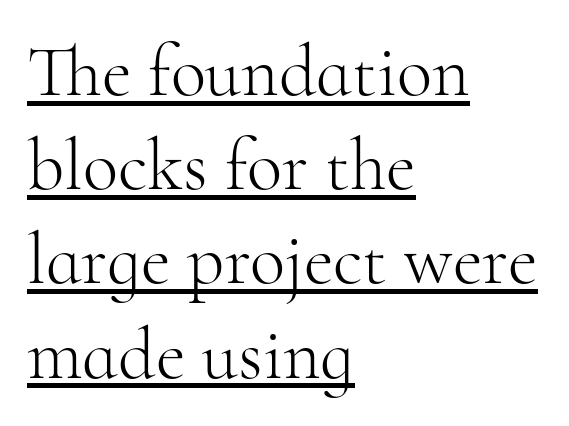
The image shows 73 px light serif type, upright; set left-aligned, normal line spacing (1.29x), normal letter spacing, underlined; high stroke contrast and a small x-height.
